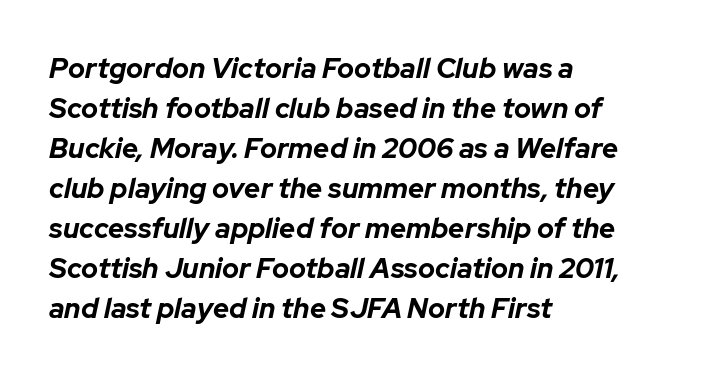
{"italic": "yes", "lean": "right", "slant_degrees": 12, "bold": "yes", "weight": "bold", "width": "normal", "stroke_contrast": "low", "x_height": "medium", "monospaced": "no", "underline": "no", "align": "left", "line_spacing": "normal", "line_spacing_ratio": 1.43, "letter_spacing": "normal", "letter_spacing_em": 0.0, "glyph_px": 28}
